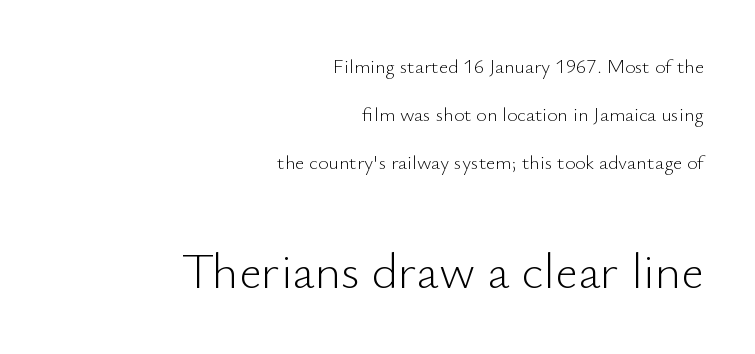
{"serif": "no", "italic": "no", "bold": "no", "weight": "light", "width": "normal", "stroke_contrast": "low", "x_height": "small", "monospaced": "no", "underline": "no", "align": "right", "line_spacing": "loose", "line_spacing_ratio": 2.4, "letter_spacing": "normal", "letter_spacing_em": 0.0, "larger_block": "second", "size_ratio": 2.5, "glyph_px": 50}
